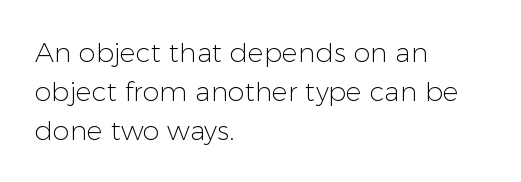
{"italic": "no", "bold": "no", "underline": "no", "align": "left", "line_spacing": "normal", "line_spacing_ratio": 1.45, "letter_spacing": "normal", "letter_spacing_em": 0.0, "glyph_px": 27}
